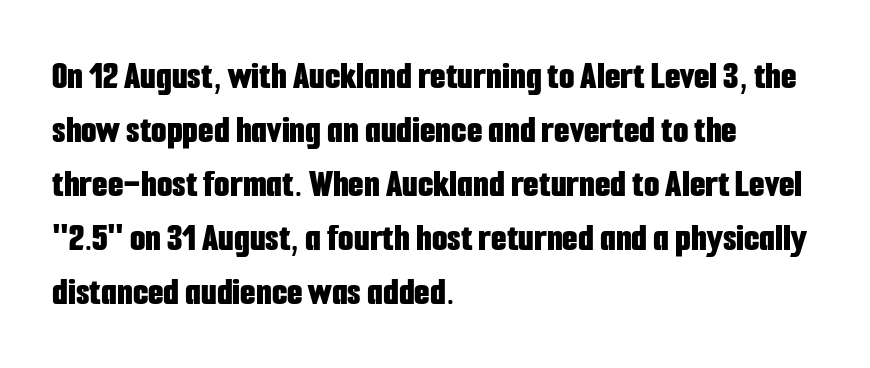
Q: Is the text bold? A: Yes.
Q: Is the text italic (slanted)? A: No, it is upright.
Q: Is the typeface a serif or a sans-serif typeface? A: Sans-serif.
Q: Is the text underlined? A: No.
Q: How is the paragraph aligned? A: Left-aligned.
Q: Is the spacing between letters normal or unusually wide? A: Normal.
Q: Is the spacing between lines tight, normal or loose? A: Normal.
Q: Width (condensed, normal, or wide)? A: Condensed.
Q: Stroke contrast? A: Low.
Q: x-height? A: Medium.
Q: Monospaced? A: No.
